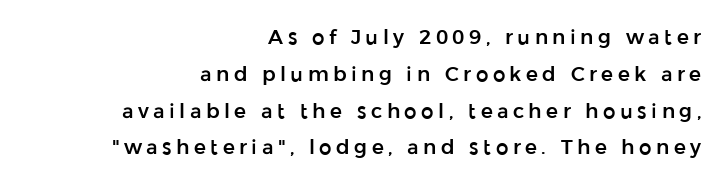
These lines have a slow, spaced-out rhythm from letter to letter. Does the copy run flush right? Yes — the right margin is perfectly even. Is there any slant? The stems are plumb. The glyphs are unaccompanied by any horizontal stroke below them.
